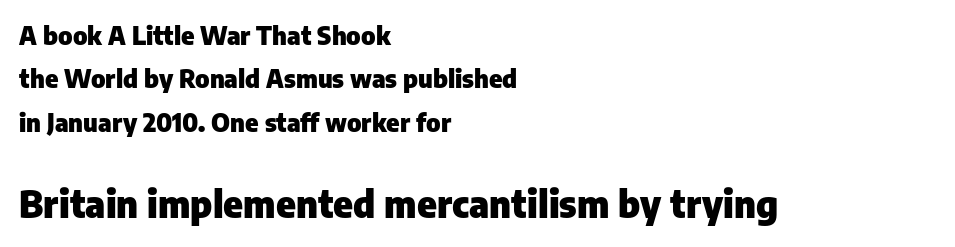
Q: Is the text bold? A: Yes.
Q: Is the text italic (slanted)? A: No, it is upright.
Q: Is the typeface a serif or a sans-serif typeface? A: Sans-serif.
Q: Is the text underlined? A: No.
Q: How is the paragraph aligned? A: Left-aligned.
Q: Is the spacing between letters normal or unusually wide? A: Normal.
Q: Which block of text is set in a larger size, the first (top) or the second (bottom)? A: The second (bottom) one.
Q: Width (condensed, normal, or wide)? A: Normal.
Q: Stroke contrast? A: Low.
Q: x-height? A: Medium.
Q: Monospaced? A: No.
